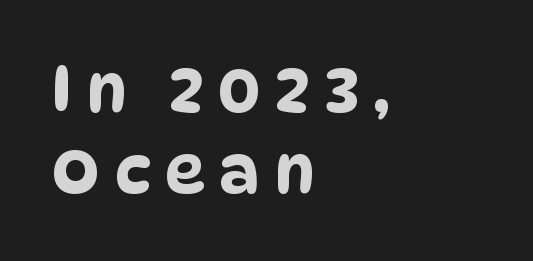
{"serif": "no", "width": "condensed", "stroke_contrast": "low", "x_height": "large", "monospaced": "no", "underline": "no", "align": "left", "line_spacing": "normal", "line_spacing_ratio": 1.28, "letter_spacing": "wide", "letter_spacing_em": 0.24, "glyph_px": 63}
